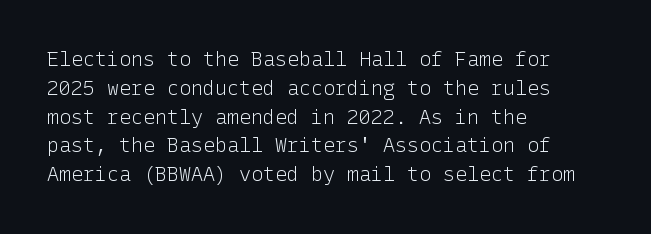
Q: Is the text bold? A: No.
Q: Is the text italic (slanted)? A: No, it is upright.
Q: Is the text underlined? A: No.
Q: How is the paragraph aligned? A: Left-aligned.
Q: Is the spacing between letters normal or unusually wide? A: Normal.
Q: Is the spacing between lines tight, normal or loose? A: Normal.
